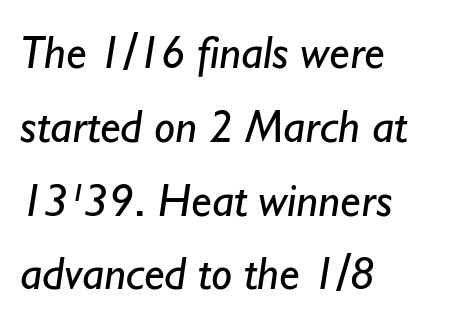
The horizontal fit of the characters is conventional and even. Is the block centered? No — it sits flush against the left margin. A typesetter would call this leading conventional body-copy spacing. Type without underlining. The face used here is a sans, in the tradition of grotesques and geometrics. Spacing verdict: proportional, widths tailored to each character.
